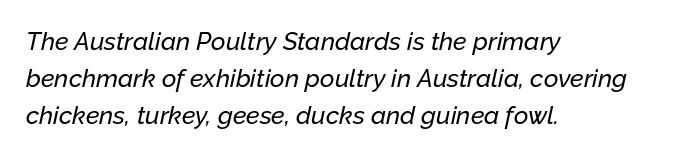
How are the letters spaced? Ordinarily, with no added tracking. The glyphs look as if they've been sheared to an angle. Regarding leading, the lines here are spaced in the standard way. Unmarked baselines from the first word to the last. A classic flush-left, rag-right setting is used for this passage.
